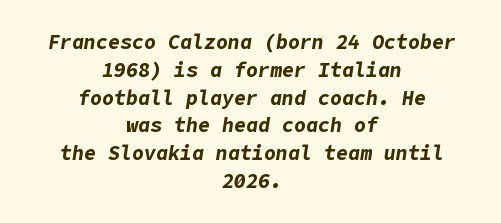
{"italic": "yes", "lean": "right", "slant_degrees": 9, "bold": "yes", "underline": "no", "align": "center", "line_spacing": "normal", "line_spacing_ratio": 1.39, "letter_spacing": "normal", "letter_spacing_em": 0.0, "glyph_px": 20}
